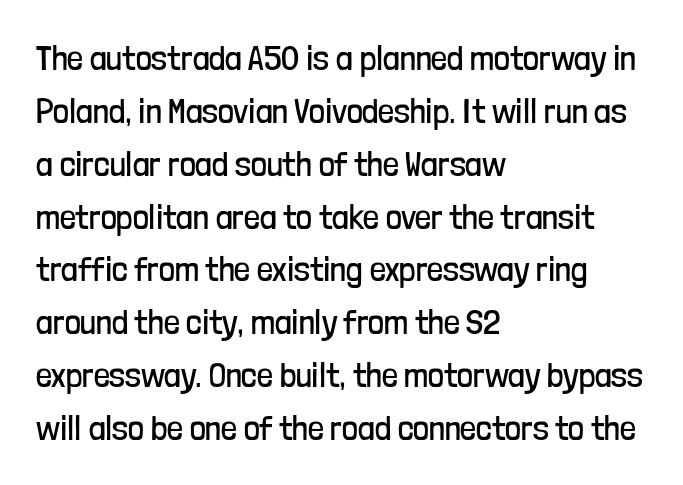
{"serif": "no", "italic": "no", "bold": "no", "weight": "regular", "width": "condensed", "stroke_contrast": "low", "x_height": "medium", "monospaced": "no", "underline": "no", "align": "left", "line_spacing": "normal", "line_spacing_ratio": 1.51, "letter_spacing": "normal", "letter_spacing_em": 0.0, "glyph_px": 35}
